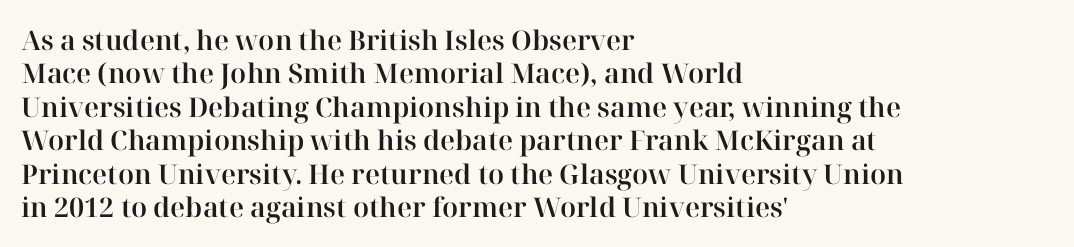
{"italic": "no", "underline": "no", "align": "left", "line_spacing_ratio": 1.24, "letter_spacing": "normal", "letter_spacing_em": 0.0, "glyph_px": 27}
